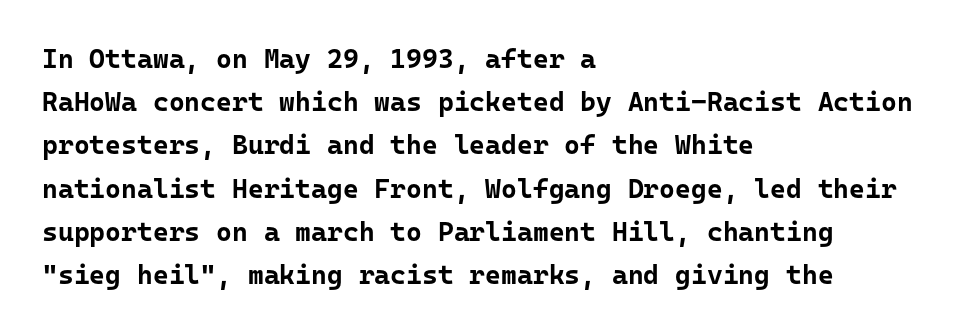
The image shows 27 px bold type, upright; set left-aligned, normal line spacing (1.6x), normal letter spacing, not underlined.
